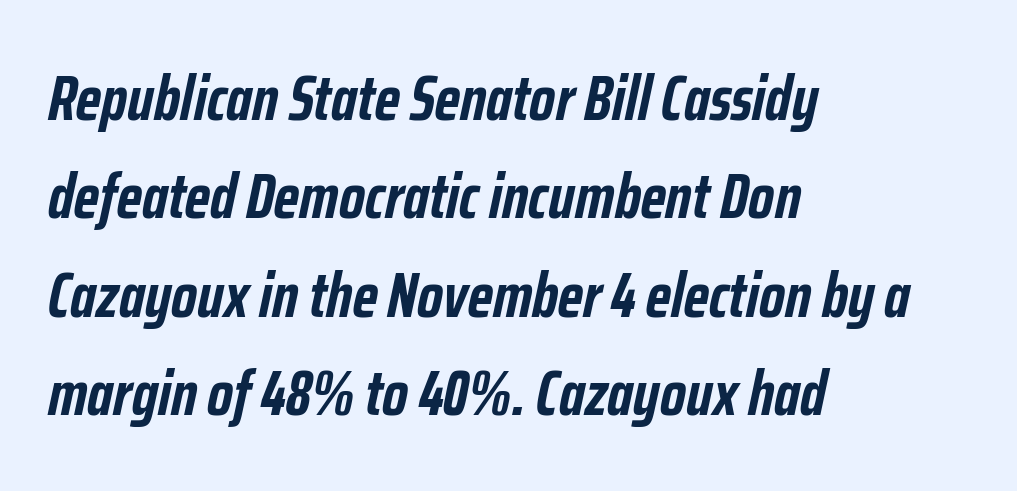
{"italic": "yes", "lean": "right", "slant_degrees": 12, "bold": "yes", "weight": "semibold", "width": "condensed", "stroke_contrast": "low", "x_height": "medium", "monospaced": "no", "underline": "no", "align": "left", "line_spacing": "normal", "line_spacing_ratio": 1.56, "letter_spacing": "normal", "letter_spacing_em": 0.0, "glyph_px": 63}
